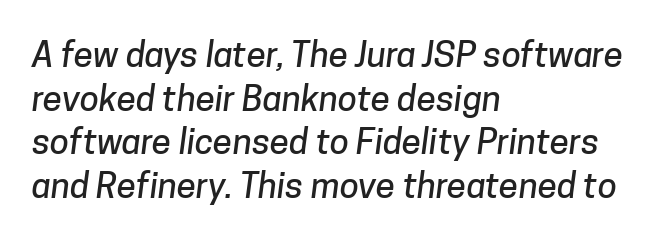
Q: Is the typeface a serif or a sans-serif typeface? A: Sans-serif.
Q: Is the text underlined? A: No.
Q: How is the paragraph aligned? A: Left-aligned.
Q: Is the spacing between letters normal or unusually wide? A: Normal.
Q: Is the spacing between lines tight, normal or loose? A: Normal.
Q: Width (condensed, normal, or wide)? A: Normal.
Q: Stroke contrast? A: Low.
Q: x-height? A: Medium.
Q: Monospaced? A: No.
